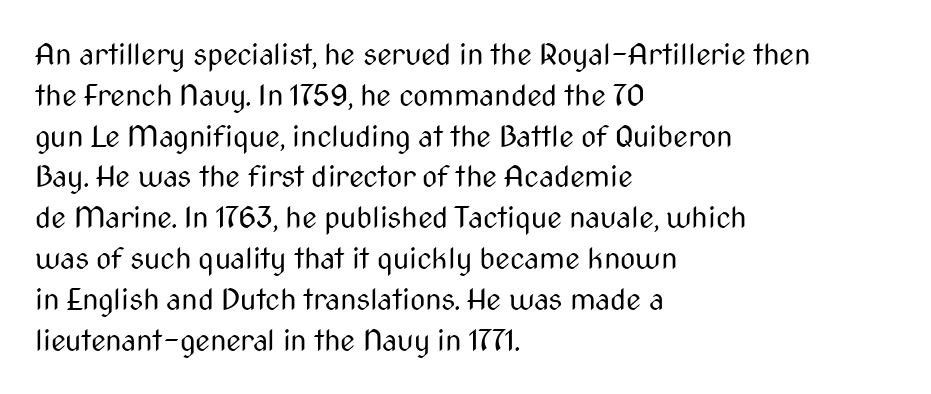
{"serif": "no", "italic": "no", "bold": "no", "weight": "regular", "width": "condensed", "stroke_contrast": "medium", "x_height": "medium", "monospaced": "no", "underline": "no", "align": "left", "line_spacing": "normal", "line_spacing_ratio": 1.36, "letter_spacing": "normal", "letter_spacing_em": 0.0, "glyph_px": 30}
